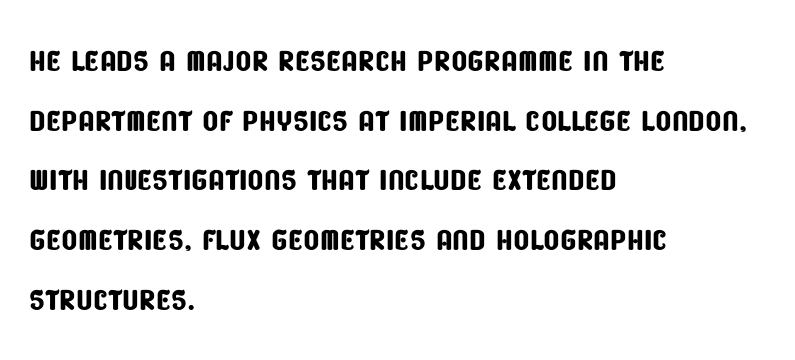
The rendering uses natural spacing where letterforms have individual widths. Only glyphs here, with clear space below each row. The typesetter chose a ragged-right arrangement here. This sample keeps an unexceptional amount of space between lines.
